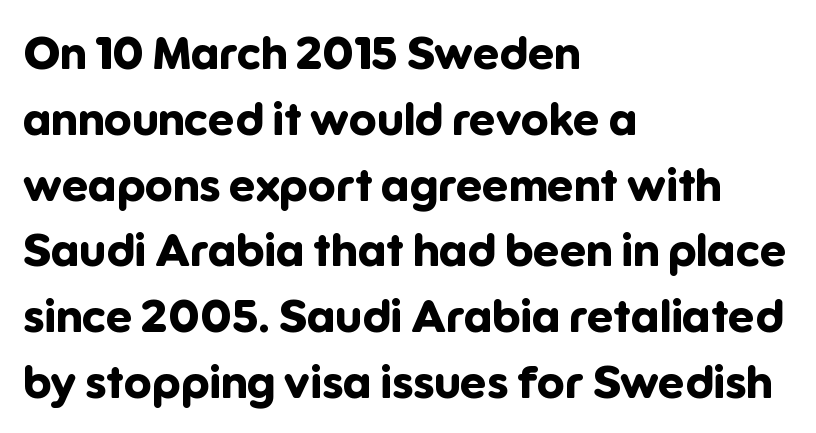
Interline gaps are of average width in this sample. How are the letters spaced? Ordinarily, with no added tracking. The zone under the glyphs is completely vacant. Does the weight exceed regular? Yes, all the way to bold.
